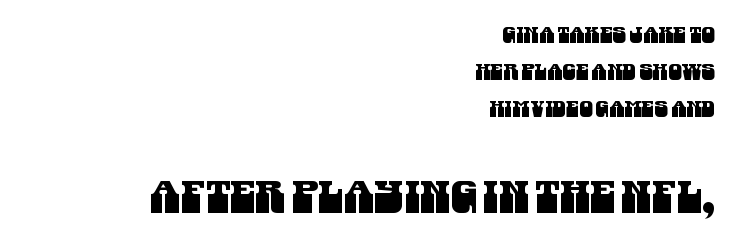
The image shows 44 px condensed sans-serif type; set right-aligned, normal line spacing (1.69x), normal letter spacing, not underlined; the second (bottom) block is 2.0x larger; medium stroke contrast and a large x-height.
